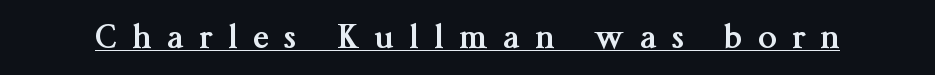
{"serif": "yes", "italic": "no", "bold": "yes", "weight": "semibold", "width": "normal", "stroke_contrast": "medium", "x_height": "medium", "monospaced": "no", "underline": "yes", "letter_spacing": "wide", "letter_spacing_em": 0.48, "glyph_px": 33}
